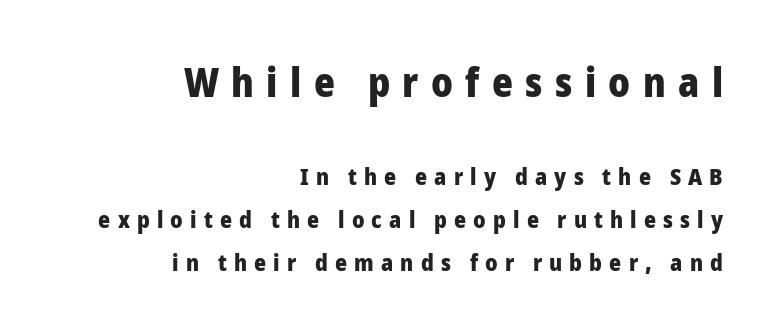
The letters stand straight up with perfectly vertical stems. Honestly, the letter spacing is so wide it's the main thing you notice. This is heavy type, rendered in bold. A student would notice the top passage is typeset larger than what follows.
